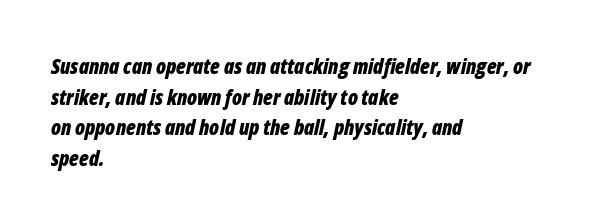
{"italic": "yes", "lean": "right", "slant_degrees": 12, "bold": "yes", "underline": "no", "align": "left", "line_spacing": "normal", "line_spacing_ratio": 1.46, "letter_spacing": "normal", "letter_spacing_em": 0.0, "glyph_px": 21}
